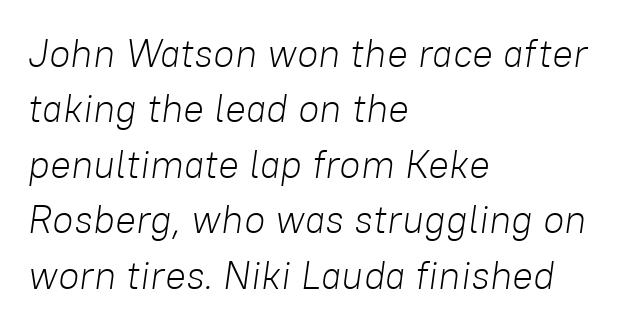
{"italic": "yes", "lean": "right", "slant_degrees": 8, "bold": "no", "weight": "light", "width": "normal", "stroke_contrast": "low", "x_height": "medium", "monospaced": "no", "underline": "no", "align": "left", "line_spacing": "normal", "line_spacing_ratio": 1.42, "letter_spacing": "normal", "letter_spacing_em": 0.0, "glyph_px": 39}
